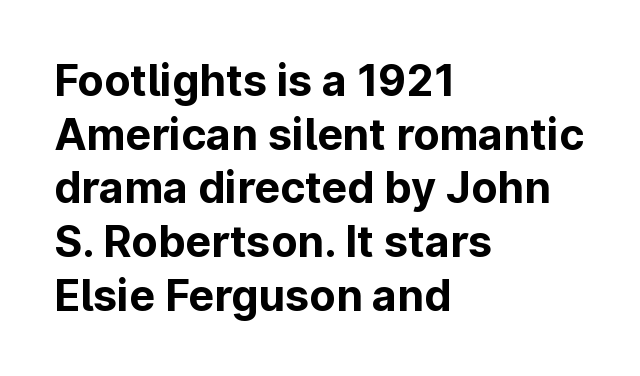
The image shows 43 px bold sans-serif type, upright; set left-aligned, normal line spacing (1.25x), normal letter spacing, not underlined; low stroke contrast and a medium x-height.
